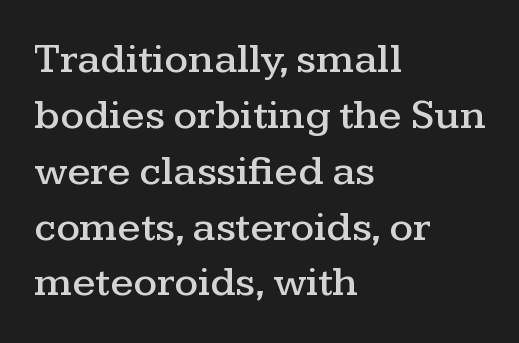
Q: Is the text italic (slanted)? A: No, it is upright.
Q: Is the typeface a serif or a sans-serif typeface? A: Serif.
Q: Is the text underlined? A: No.
Q: How is the paragraph aligned? A: Left-aligned.
Q: Is the spacing between letters normal or unusually wide? A: Normal.
Q: Is the spacing between lines tight, normal or loose? A: Normal.
Q: Width (condensed, normal, or wide)? A: Wide.
Q: Stroke contrast? A: Medium.
Q: x-height? A: Medium.
Q: Monospaced? A: No.
